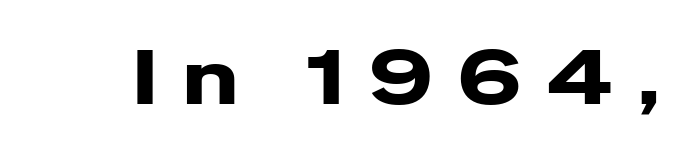
{"serif": "no", "italic": "no", "width": "wide", "stroke_contrast": "low", "x_height": "medium", "monospaced": "no", "underline": "no", "letter_spacing": "wide", "letter_spacing_em": 0.34, "glyph_px": 76}
